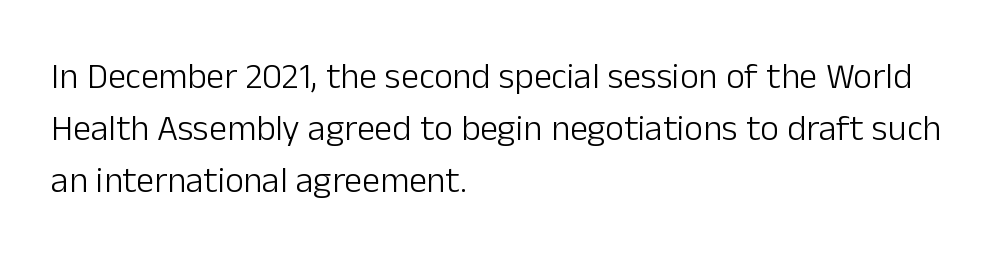
The image shows 36 px light sans-serif type, upright; set left-aligned, normal line spacing (1.45x), normal letter spacing, not underlined; low stroke contrast and a medium x-height.
